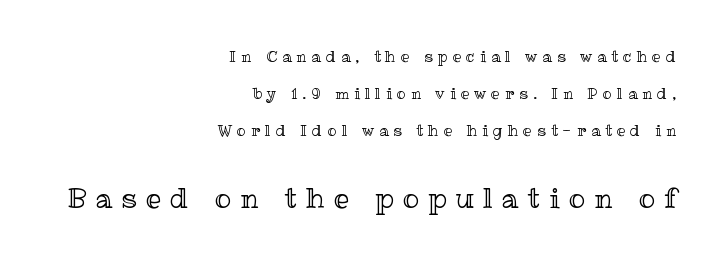
Clear beneath every line of the passage. The passage is arranged like a letterhead date or caption credit — flush right. This rendering widens character spacing well past its baseline value. Top chunk: small. Bottom chunk: large. Vertical spacing — loose.
